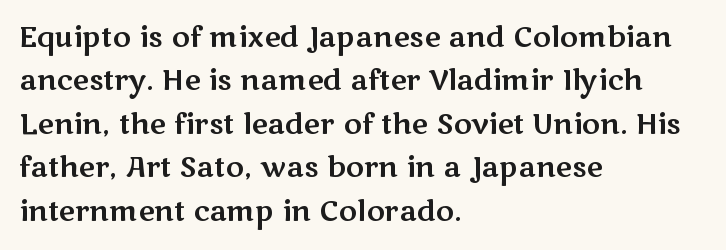
The image shows 28 px wide sans-serif type, upright; set left-aligned, normal line spacing (1.55x), normal letter spacing, not underlined; medium stroke contrast and a medium x-height.
